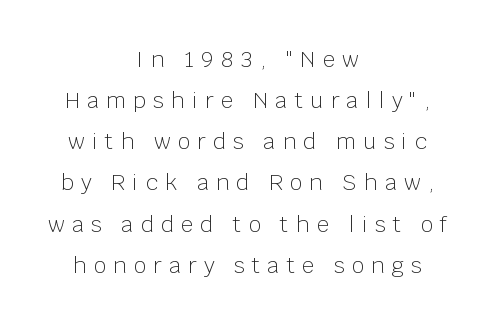
The baseline area is clear. These lines have a slow, spaced-out rhythm from letter to letter. No chunkiness to these letters — they're not bold. The lettering holds an erect, upright posture throughout. The passage is arranged like a title page — every line centered.
